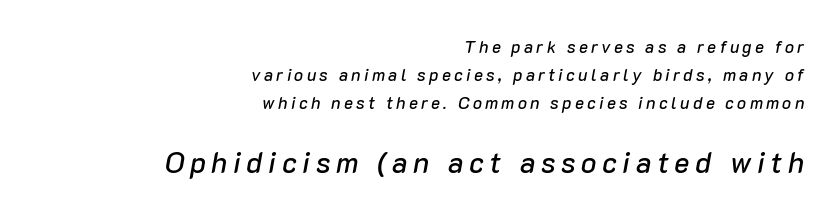
The lines are quadded right. A bare baseline throughout the passage. The lower block of text is set noticeably larger than the block above it. The axis of the letterforms is tilted away from vertical. Evenly set lines give the paragraph a standard silhouette.
